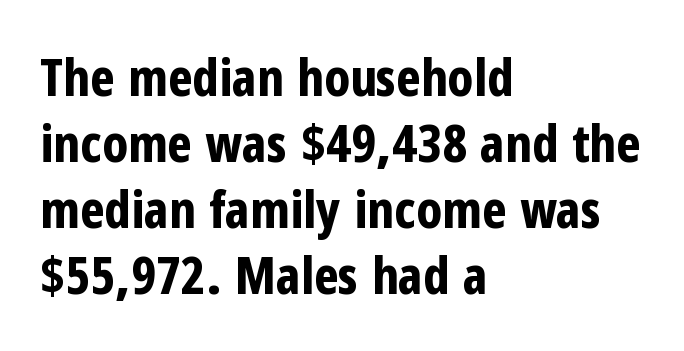
Q: Is the text bold? A: Yes.
Q: Is the text italic (slanted)? A: No, it is upright.
Q: Is the typeface a serif or a sans-serif typeface? A: Sans-serif.
Q: Is the text underlined? A: No.
Q: How is the paragraph aligned? A: Left-aligned.
Q: Is the spacing between letters normal or unusually wide? A: Normal.
Q: Is the spacing between lines tight, normal or loose? A: Normal.
Q: Width (condensed, normal, or wide)? A: Condensed.
Q: Stroke contrast? A: Low.
Q: x-height? A: Medium.
Q: Monospaced? A: No.
